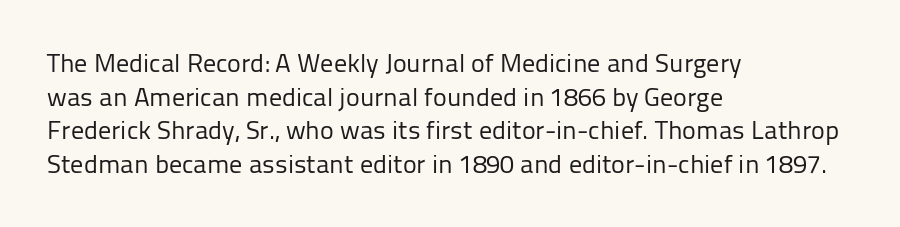
{"italic": "no", "bold": "no", "underline": "no", "align": "left", "line_spacing": "normal", "line_spacing_ratio": 1.29, "letter_spacing": "normal", "letter_spacing_em": 0.0, "glyph_px": 26}
